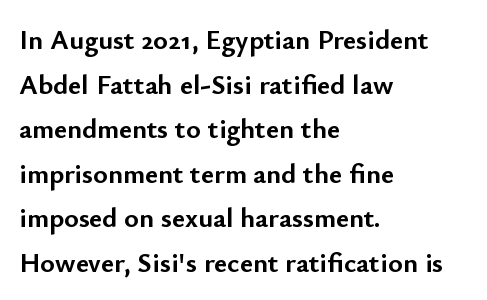
The image shows 28 px semibold sans-serif type, upright; set left-aligned, normal line spacing (1.59x), normal letter spacing, not underlined; low stroke contrast and a small x-height.
